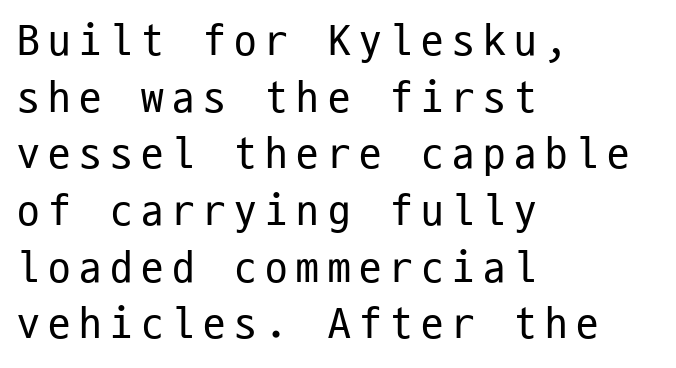
You could count columns in this text — the font is strictly monospaced. This block has exactly the height ordinary leading produces. Stroke terminals: plain, sans-serif. The setting favours the left margin, as ordinary paragraphs usually do. Italic: no, the glyphs are upright roman.
